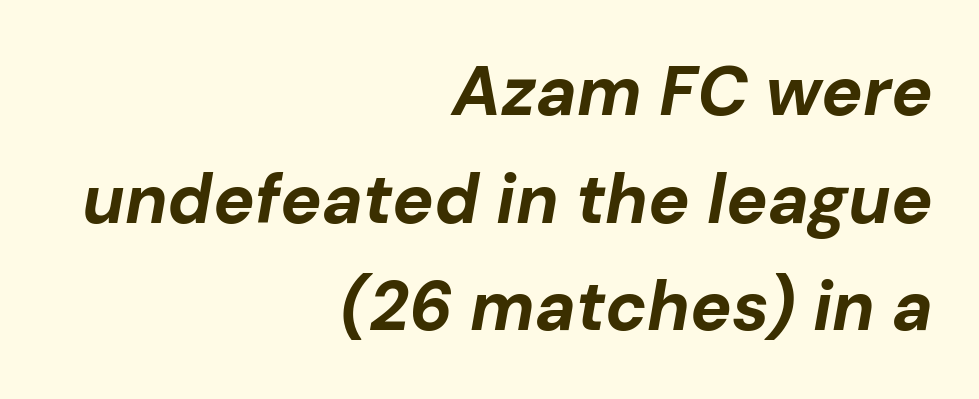
Q: Is the text bold? A: Yes.
Q: Is the text italic (slanted)? A: Yes, it leans right by about 10 degrees.
Q: Is the text underlined? A: No.
Q: How is the paragraph aligned? A: Right-aligned.
Q: Is the spacing between letters normal or unusually wide? A: Normal.
Q: Is the spacing between lines tight, normal or loose? A: Normal.
Q: Width (condensed, normal, or wide)? A: Normal.
Q: Stroke contrast? A: Low.
Q: x-height? A: Medium.
Q: Monospaced? A: No.
